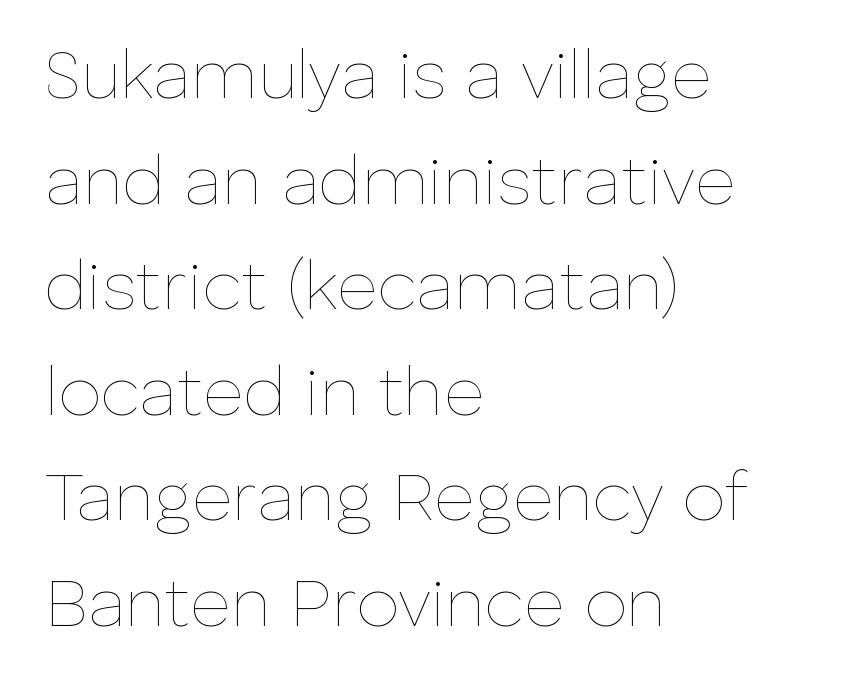
Q: Is the text bold? A: No.
Q: Is the text italic (slanted)? A: No, it is upright.
Q: Is the text underlined? A: No.
Q: How is the paragraph aligned? A: Left-aligned.
Q: Is the spacing between letters normal or unusually wide? A: Normal.
Q: Is the spacing between lines tight, normal or loose? A: Normal.
Q: Width (condensed, normal, or wide)? A: Normal.
Q: Stroke contrast? A: Low.
Q: x-height? A: Medium.
Q: Monospaced? A: No.
